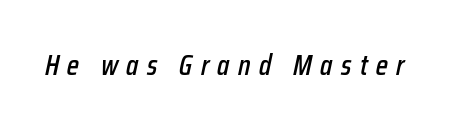
Q: Is the text italic (slanted)? A: Yes, it leans right by about 12 degrees.
Q: Is the text underlined? A: No.
Q: Is the spacing between letters normal or unusually wide? A: Unusually wide.
Q: Width (condensed, normal, or wide)? A: Condensed.
Q: Stroke contrast? A: Low.
Q: x-height? A: Medium.
Q: Monospaced? A: No.
